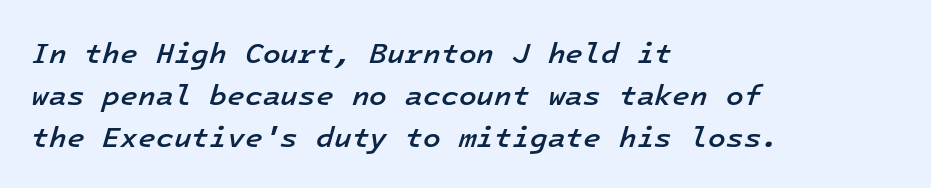
Reading down the block, your eye returns to a fixed left position each line. The passage shown is typed in a monospace face where columns stay perfectly aligned. Leading: standard. The strip under each line holds only bare page. Semibold letterforms, between regular and bold. This sample uses plain, unmodified letter spacing.
